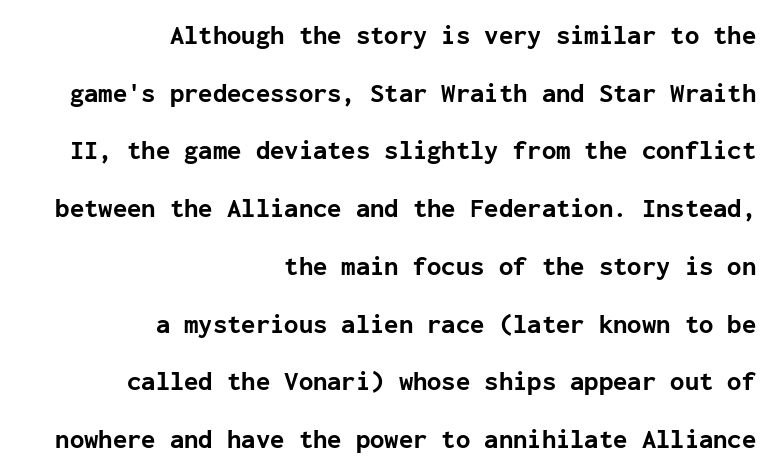
Q: Is the text bold? A: Yes.
Q: Is the text italic (slanted)? A: No, it is upright.
Q: Is the text underlined? A: No.
Q: How is the paragraph aligned? A: Right-aligned.
Q: Is the spacing between letters normal or unusually wide? A: Normal.
Q: Is the spacing between lines tight, normal or loose? A: Loose.
